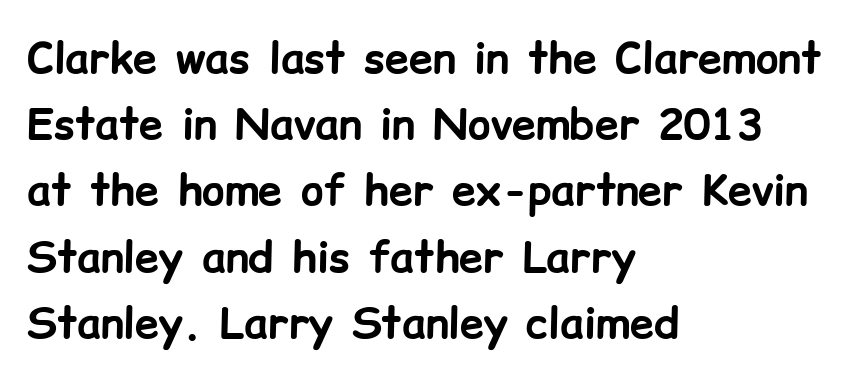
{"serif": "no", "italic": "no", "bold": "yes", "weight": "bold", "width": "normal", "stroke_contrast": "low", "x_height": "medium", "monospaced": "no", "underline": "no", "align": "left", "line_spacing": "normal", "line_spacing_ratio": 1.54, "letter_spacing": "normal", "letter_spacing_em": 0.0, "glyph_px": 43}
